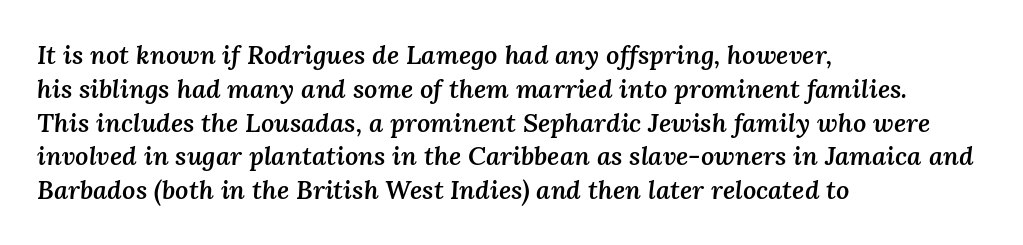
The image shows 26 px text type, italic (leaning right); set left-aligned, normal line spacing (1.3x), normal letter spacing, not underlined.
